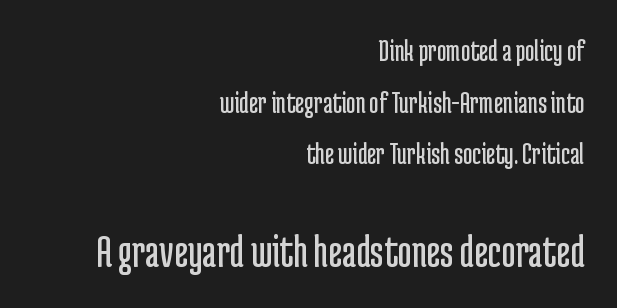
Italic: no, the glyphs are upright roman. The rendering enlarges the type as you move from the upper chunk to the lower. The passage shown is typed in a proportional face where columns would drift. Where is the straight margin? On the right.
